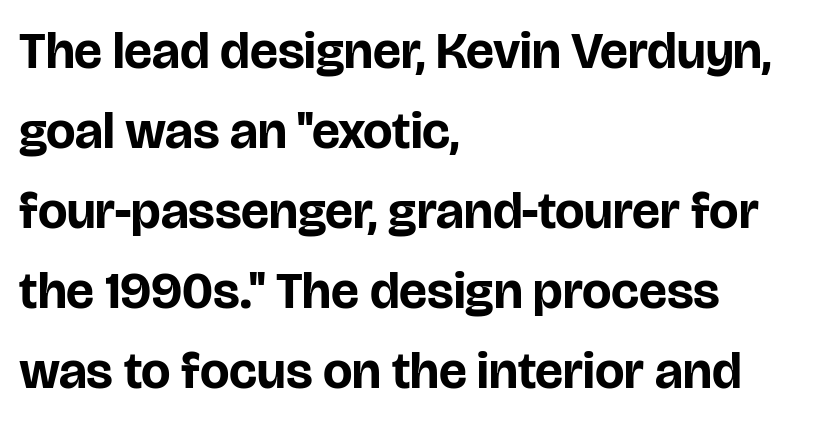
Q: Is the text bold? A: Yes.
Q: Is the text italic (slanted)? A: No, it is upright.
Q: Is the typeface a serif or a sans-serif typeface? A: Sans-serif.
Q: Is the text underlined? A: No.
Q: How is the paragraph aligned? A: Left-aligned.
Q: Is the spacing between letters normal or unusually wide? A: Normal.
Q: Is the spacing between lines tight, normal or loose? A: Normal.
Q: Width (condensed, normal, or wide)? A: Normal.
Q: Stroke contrast? A: Low.
Q: x-height? A: Large.
Q: Monospaced? A: No.
